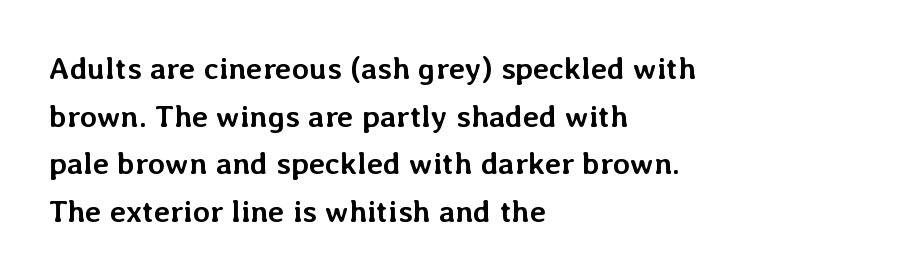
{"italic": "no", "bold": "yes", "weight": "semibold", "width": "normal", "stroke_contrast": "low", "x_height": "medium", "monospaced": "no", "underline": "no", "align": "left", "line_spacing": "normal", "line_spacing_ratio": 1.54, "letter_spacing": "normal", "letter_spacing_em": 0.0, "glyph_px": 31}
